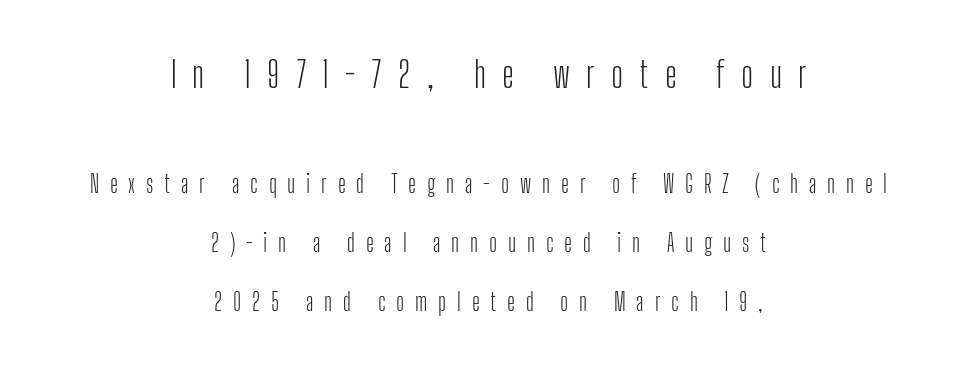
Leading is clearly above the norm, producing a sparse column. Centered paragraph, ragged on both sides. The face used here is proportionally spaced, like ordinary book or web type. Each row of text sits above clean, open space.
